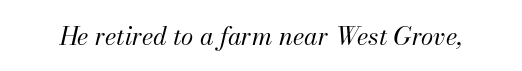
The cut favours lightness, reaching ordinary text weight at its darkest. No word sits above an underline. Notice how the stems are inclined rather than vertical — that's the hallmark of italics. Each word holds together tightly as a unit, with standard inter-letter gaps.
